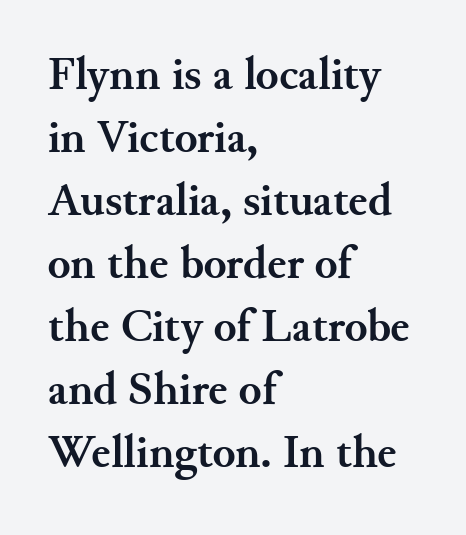
{"serif": "yes", "italic": "no", "bold": "yes", "weight": "semibold", "width": "normal", "stroke_contrast": "medium", "x_height": "small", "monospaced": "no", "underline": "no", "align": "left", "line_spacing": "normal", "line_spacing_ratio": 1.34, "letter_spacing": "normal", "letter_spacing_em": 0.0, "glyph_px": 47}
